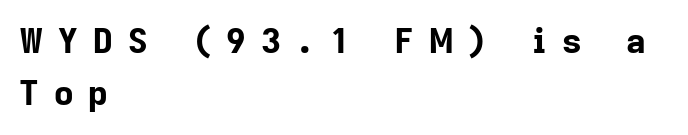
Q: Is the text bold? A: Yes.
Q: Is the text italic (slanted)? A: No, it is upright.
Q: Is the typeface a serif or a sans-serif typeface? A: Sans-serif.
Q: Is the text underlined? A: No.
Q: How is the paragraph aligned? A: Left-aligned.
Q: Is the spacing between letters normal or unusually wide? A: Unusually wide.
Q: Is the spacing between lines tight, normal or loose? A: Normal.
Q: Width (condensed, normal, or wide)? A: Normal.
Q: Stroke contrast? A: Low.
Q: x-height? A: Medium.
Q: Monospaced? A: No.
